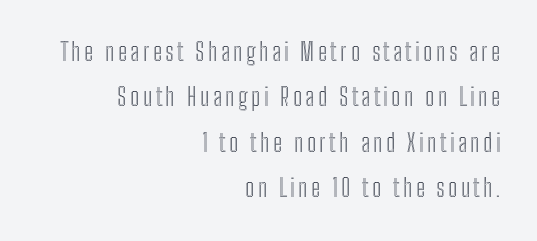
The lettering stays uniformly vertical, giving the passage a roman look. Type without underlining. The paragraph has a hard right edge and a soft left edge.
